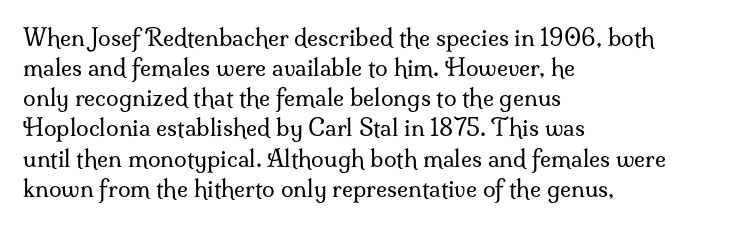
{"italic": "no", "bold": "no", "underline": "no", "align": "left", "line_spacing": "normal", "line_spacing_ratio": 1.31, "letter_spacing": "normal", "letter_spacing_em": 0.0, "glyph_px": 23}
